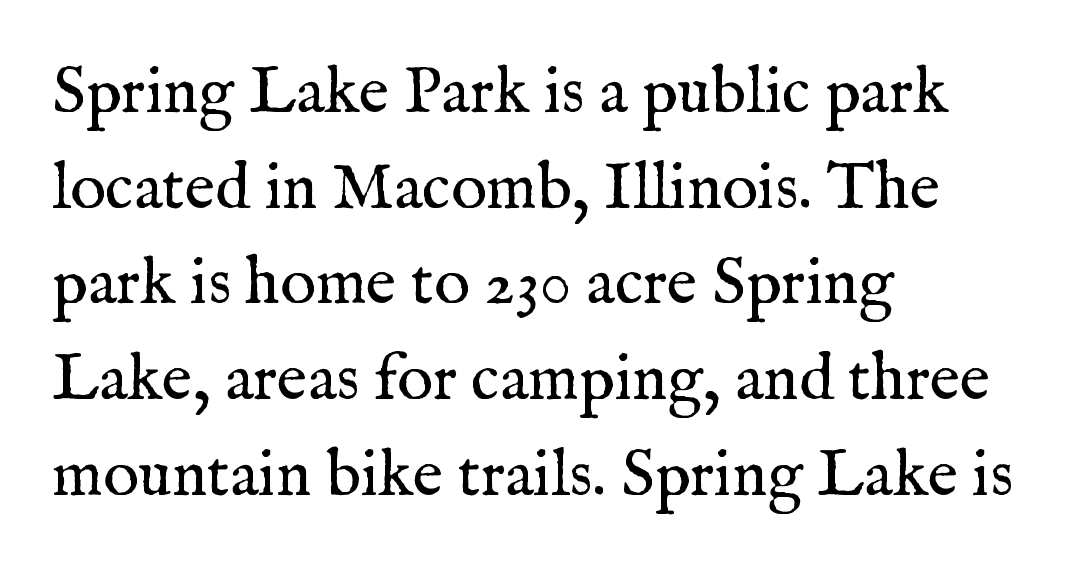
The image shows 66 px regular-weight serif type, upright; set left-aligned, normal line spacing (1.45x), normal letter spacing, not underlined; medium stroke contrast and a medium x-height.
